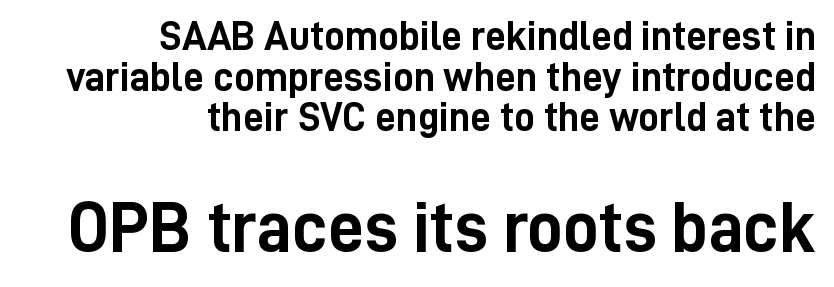
Q: Is the text bold? A: Yes.
Q: Is the text italic (slanted)? A: No, it is upright.
Q: Is the typeface a serif or a sans-serif typeface? A: Sans-serif.
Q: Is the text underlined? A: No.
Q: How is the paragraph aligned? A: Right-aligned.
Q: Is the spacing between letters normal or unusually wide? A: Normal.
Q: Is the spacing between lines tight, normal or loose? A: Tight.
Q: Which block of text is set in a larger size, the first (top) or the second (bottom)? A: The second (bottom) one.
Q: Width (condensed, normal, or wide)? A: Condensed.
Q: Stroke contrast? A: Low.
Q: x-height? A: Medium.
Q: Monospaced? A: No.
